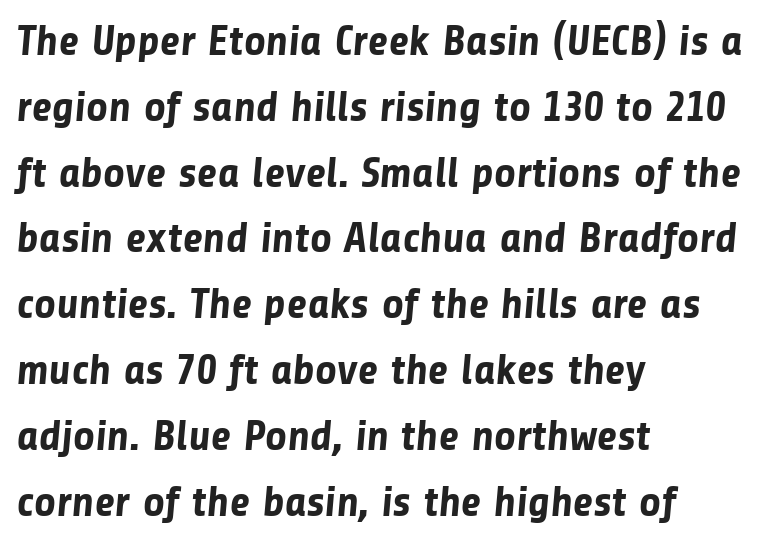
Q: Is the text bold? A: Yes.
Q: Is the typeface a serif or a sans-serif typeface? A: Sans-serif.
Q: Is the text underlined? A: No.
Q: How is the paragraph aligned? A: Left-aligned.
Q: Is the spacing between letters normal or unusually wide? A: Normal.
Q: Is the spacing between lines tight, normal or loose? A: Normal.
Q: Width (condensed, normal, or wide)? A: Normal.
Q: Stroke contrast? A: Low.
Q: x-height? A: Medium.
Q: Monospaced? A: No.
